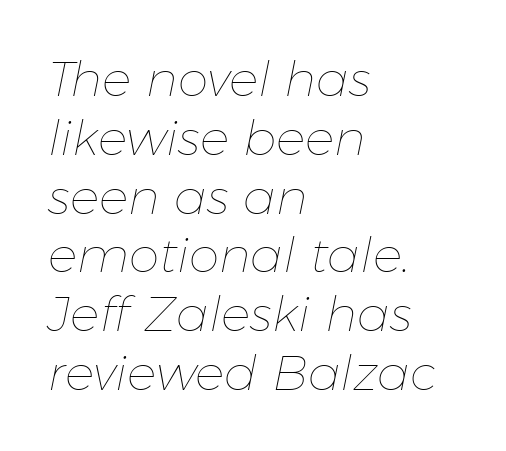
{"italic": "yes", "lean": "right", "slant_degrees": 11, "bold": "no", "weight": "thin", "width": "normal", "stroke_contrast": "low", "x_height": "medium", "monospaced": "no", "underline": "no", "align": "left", "line_spacing_ratio": 1.2, "letter_spacing": "normal", "letter_spacing_em": 0.0, "glyph_px": 49}
